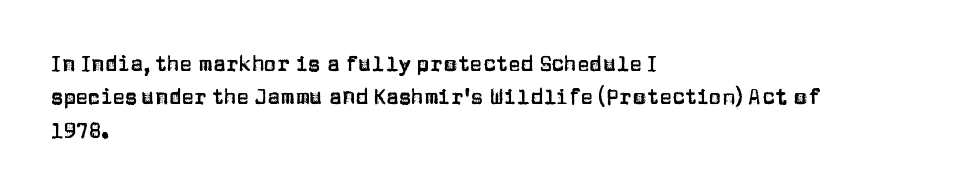
{"italic": "no", "underline": "no", "align": "left", "line_spacing": "normal", "line_spacing_ratio": 1.59, "letter_spacing": "normal", "letter_spacing_em": 0.0, "glyph_px": 21}
